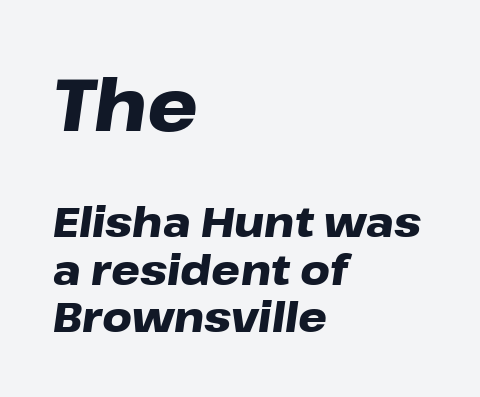
The image shows 72 px heavy, wide type, italic (leaning right); set left-aligned, tight line spacing (1.15x), normal letter spacing, not underlined; the first (top) block is 1.76x larger; low stroke contrast and a medium x-height.
